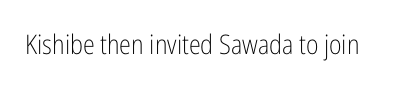
{"italic": "no", "bold": "no", "underline": "no", "letter_spacing": "normal", "letter_spacing_em": 0.0, "glyph_px": 27}
